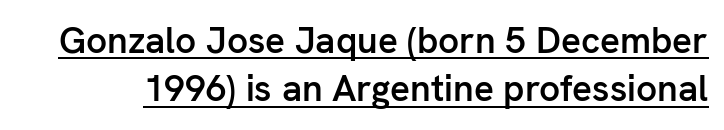
{"serif": "no", "italic": "no", "bold": "semi", "weight": "semibold", "width": "normal", "stroke_contrast": "low", "x_height": "medium", "monospaced": "no", "underline": "yes", "line_spacing": "normal", "line_spacing_ratio": 1.31, "letter_spacing": "normal", "letter_spacing_em": 0.0, "glyph_px": 37}
